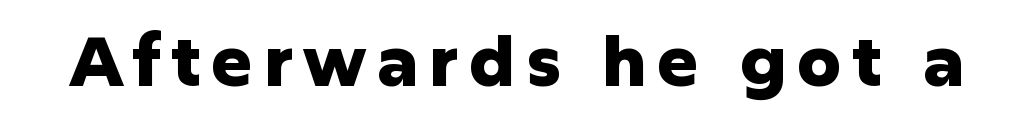
Q: Is the text bold? A: Yes.
Q: Is the text italic (slanted)? A: No, it is upright.
Q: Is the typeface a serif or a sans-serif typeface? A: Sans-serif.
Q: Is the text underlined? A: No.
Q: Width (condensed, normal, or wide)? A: Normal.
Q: Stroke contrast? A: Low.
Q: x-height? A: Medium.
Q: Monospaced? A: No.
